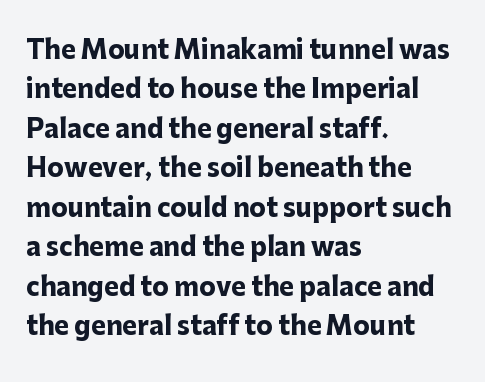
{"italic": "no", "bold": "yes", "underline": "no", "align": "left", "line_spacing": "normal", "line_spacing_ratio": 1.58, "letter_spacing": "normal", "letter_spacing_em": 0.0, "glyph_px": 25}
